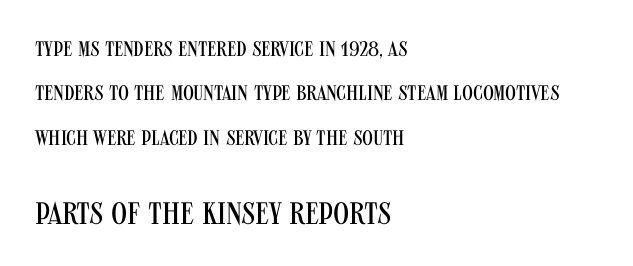
Does the lettering tilt? It doesn't — this is upright. Descenders hang freely into open space. One-word summary of the alignment: left. The weight would be labelled regular, book, light, or lighter still. How are the letters spaced? Ordinarily, with no added tracking.
